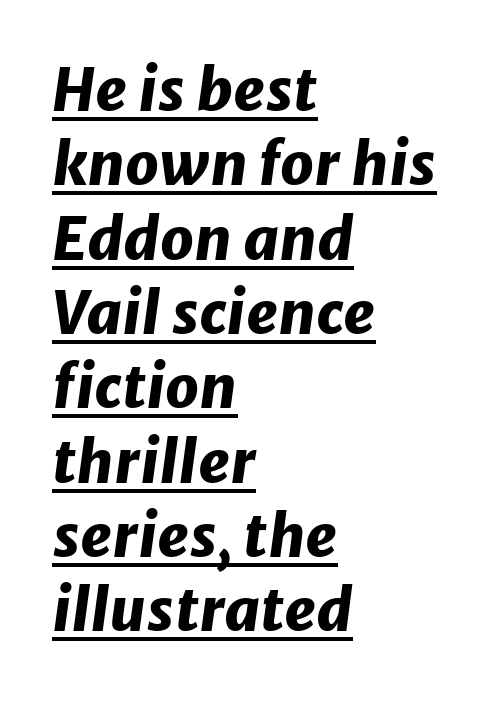
Q: Is the text bold? A: Yes.
Q: Is the text italic (slanted)? A: Yes, it leans right by about 8 degrees.
Q: Is the text underlined? A: Yes.
Q: How is the paragraph aligned? A: Left-aligned.
Q: Is the spacing between letters normal or unusually wide? A: Normal.
Q: Is the spacing between lines tight, normal or loose? A: Normal.
Q: Width (condensed, normal, or wide)? A: Normal.
Q: Stroke contrast? A: Low.
Q: x-height? A: Medium.
Q: Monospaced? A: No.
